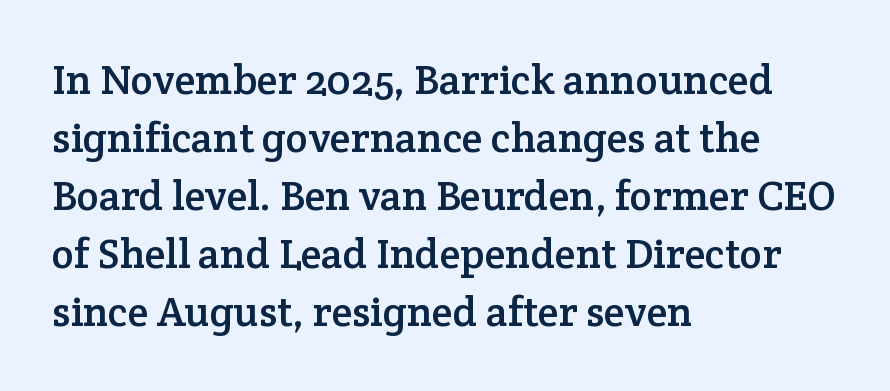
The image shows 42 px serif type, upright; set left-aligned, normal line spacing (1.38x), normal letter spacing, not underlined; low stroke contrast and a medium x-height.
